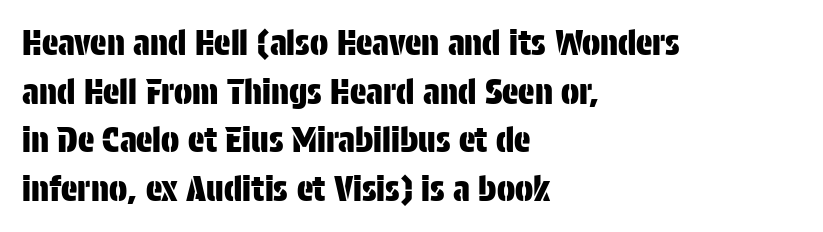
You could call the tracking neutral — neither tight nor loose. Italic: no, the glyphs are upright roman. Which margin do the lines hug? The left one — the right edge is uneven. Regular leading. Are there feet on the stems? There aren't — it's a sans. The area under the type is left untouched.
